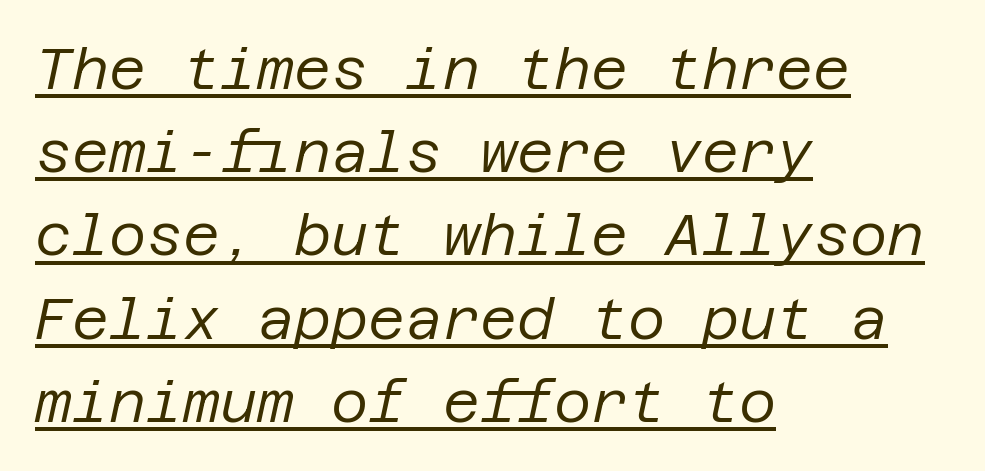
{"italic": "yes", "lean": "right", "slant_degrees": 12, "bold": "no", "weight": "regular", "width": "normal", "stroke_contrast": "low", "x_height": "large", "underline": "yes", "align": "left", "line_spacing": "normal", "line_spacing_ratio": 1.46, "letter_spacing": "normal", "letter_spacing_em": 0.0, "glyph_px": 57}
